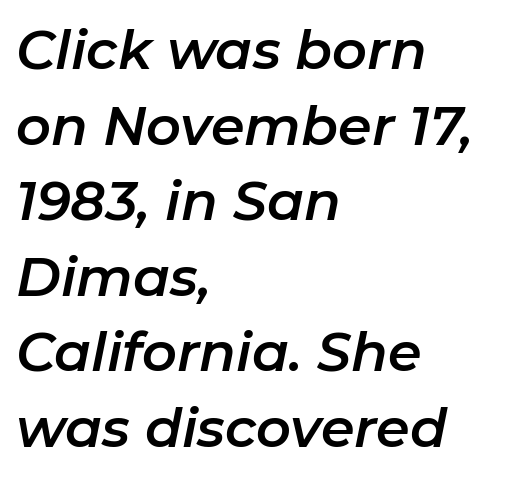
The image shows 54 px text type, italic (leaning right); set left-aligned, normal line spacing (1.4x), normal letter spacing, not underlined; low stroke contrast and a medium x-height.
